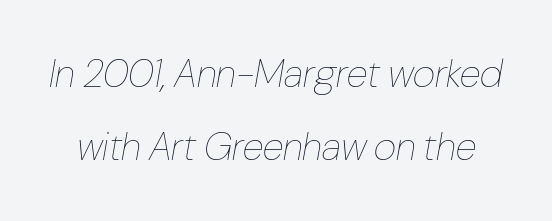
Q: Is the text bold? A: No.
Q: Is the text italic (slanted)? A: Yes, it leans right by about 10 degrees.
Q: Is the text underlined? A: No.
Q: Is the spacing between letters normal or unusually wide? A: Normal.
Q: Width (condensed, normal, or wide)? A: Condensed.
Q: Stroke contrast? A: Low.
Q: x-height? A: Medium.
Q: Monospaced? A: No.
